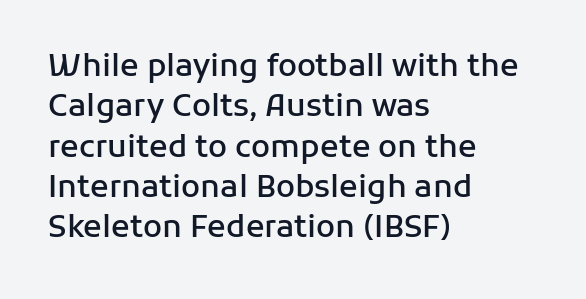
{"serif": "no", "italic": "no", "bold": "semi", "weight": "semibold", "width": "normal", "stroke_contrast": "low", "x_height": "medium", "monospaced": "no", "underline": "no", "align": "left", "line_spacing": "normal", "line_spacing_ratio": 1.3, "letter_spacing": "normal", "letter_spacing_em": 0.0, "glyph_px": 31}
